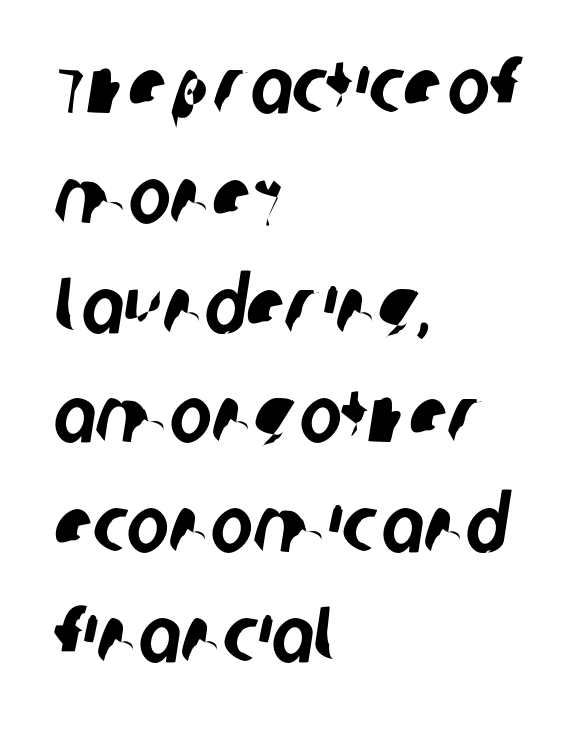
{"serif": "no", "width": "condensed", "stroke_contrast": "low", "x_height": "large", "monospaced": "no", "underline": "no", "align": "left", "line_spacing": "normal", "line_spacing_ratio": 1.39, "letter_spacing": "normal", "letter_spacing_em": 0.0, "glyph_px": 79}
